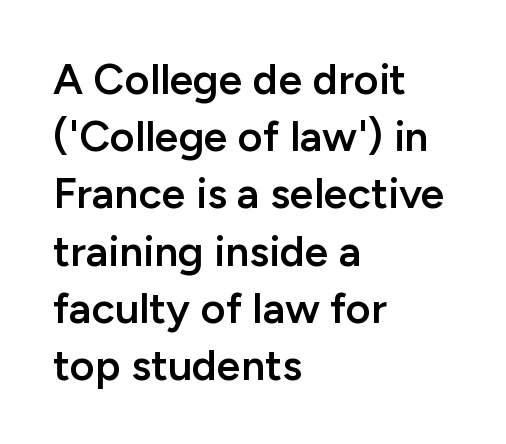
The image shows 43 px semibold sans-serif type, upright; set left-aligned, normal line spacing (1.33x), normal letter spacing, not underlined; low stroke contrast and a medium x-height.
